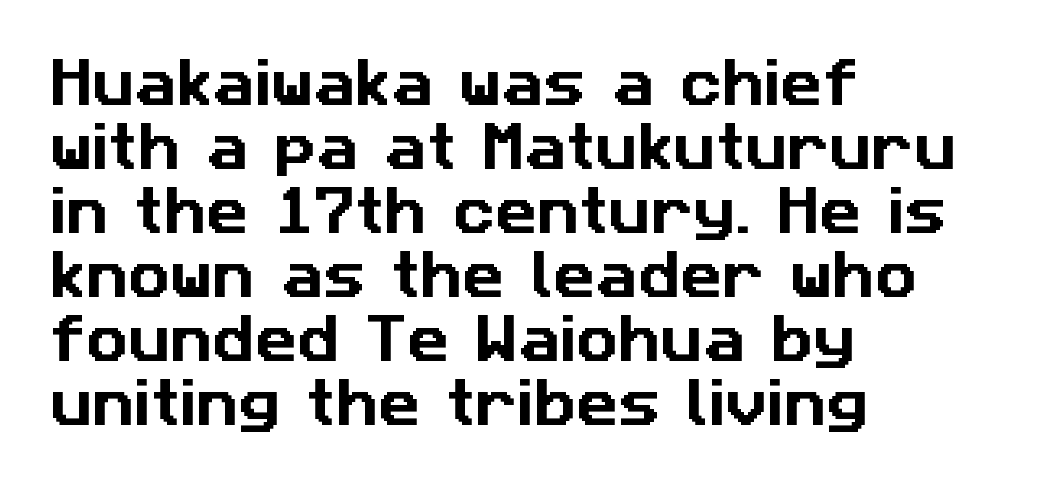
Q: Is the typeface a serif or a sans-serif typeface? A: Sans-serif.
Q: Is the text underlined? A: No.
Q: How is the paragraph aligned? A: Left-aligned.
Q: Is the spacing between letters normal or unusually wide? A: Normal.
Q: Width (condensed, normal, or wide)? A: Normal.
Q: Stroke contrast? A: Low.
Q: x-height? A: Medium.
Q: Monospaced? A: No.
